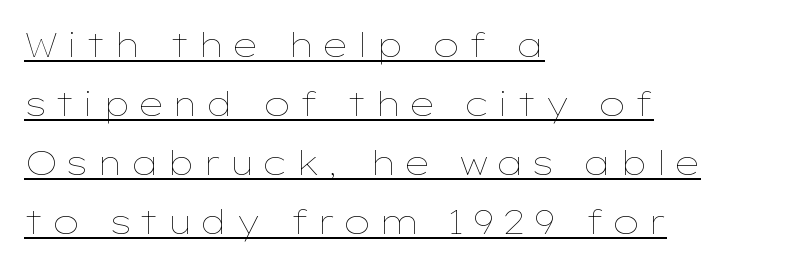
Q: Is the text bold? A: No.
Q: Is the text italic (slanted)? A: No, it is upright.
Q: Is the text underlined? A: Yes.
Q: How is the paragraph aligned? A: Left-aligned.
Q: Is the spacing between letters normal or unusually wide? A: Unusually wide.
Q: Width (condensed, normal, or wide)? A: Wide.
Q: Stroke contrast? A: Low.
Q: x-height? A: Medium.
Q: Monospaced? A: No.
